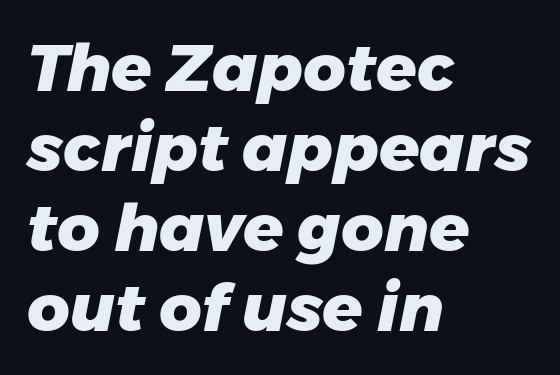
In CSS terms this would be text-align: left. The rendering uses natural spacing where letterforms have individual widths. Has an underline been added? It has not. A typesetter would mark this as italic. Set as a true bold cut, around the 700 mark. The letters sit at their default tracking, neither squeezed nor spread.
